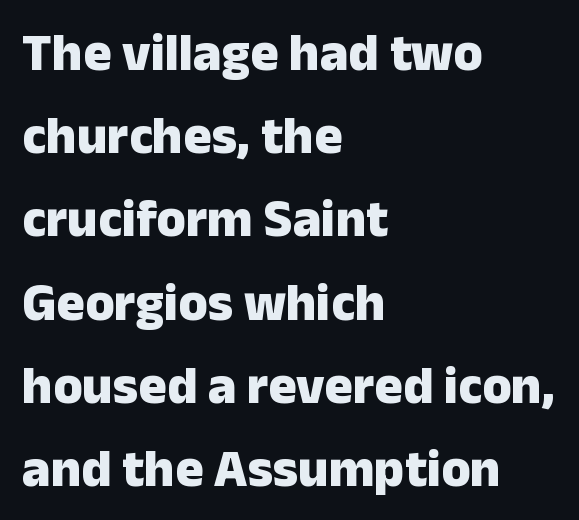
The image shows 53 px heavy sans-serif type, upright; set left-aligned, normal line spacing (1.57x), normal letter spacing, not underlined; low stroke contrast and a medium x-height.
